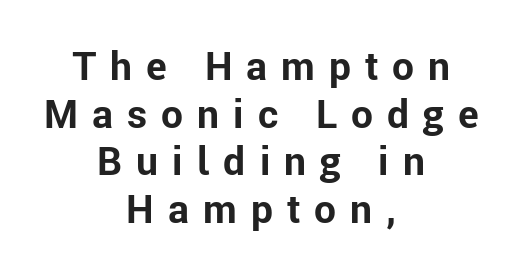
Tracking here is generous; glyphs stand well apart from one another. This is sans-serif lettering, the kind often seen on screens and signage. Teacher's note: observe the equal gaps on both sides — that is centered alignment. It's the straight-up-and-down kind of type.
